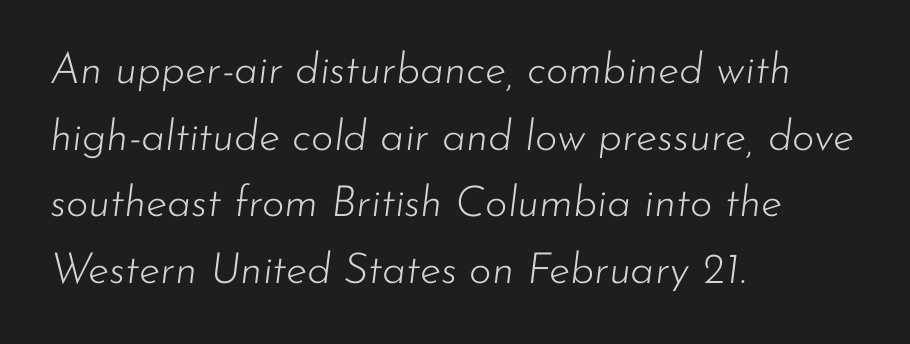
No chunkiness to these letters — they're not bold. Does the leading feel generous? No, just average. This sample has the flowing, uneven cadence of proportional lettering. Look at the tracking — it's just the regular setting, nothing added. Does the copy run flush right? No — it runs flush left. The space directly below the letters is spotless.
